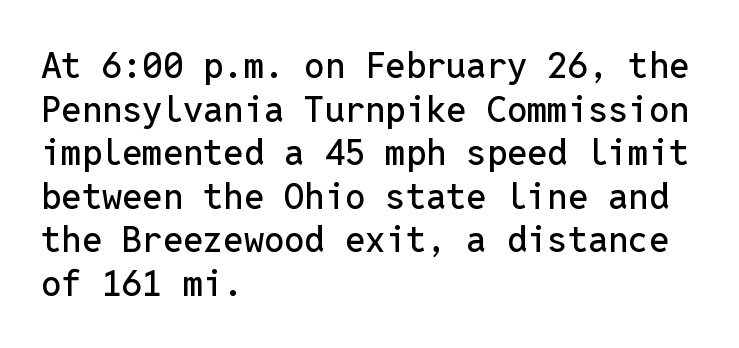
Q: Is the text italic (slanted)? A: No, it is upright.
Q: Is the typeface a serif or a sans-serif typeface? A: Sans-serif.
Q: Is the text underlined? A: No.
Q: How is the paragraph aligned? A: Left-aligned.
Q: Is the spacing between letters normal or unusually wide? A: Normal.
Q: Width (condensed, normal, or wide)? A: Normal.
Q: Stroke contrast? A: Low.
Q: x-height? A: Medium.
Q: Monospaced? A: Yes.
